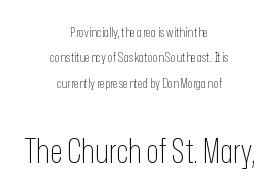
{"serif": "no", "italic": "no", "bold": "no", "weight": "thin", "width": "condensed", "stroke_contrast": "low", "x_height": "medium", "monospaced": "no", "underline": "no", "align": "center", "line_spacing_ratio": 1.82, "letter_spacing": "normal", "letter_spacing_em": 0.0, "larger_block": "second", "size_ratio": 2.43, "glyph_px": 34}
